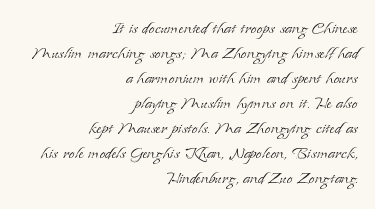
Stems and bowls with no extra thickness — not bold. Words appear dense and cohesive because spacing is normal. The baseline area is clear. Reading down the block, your eye finds every line finishing at a fixed right position.
